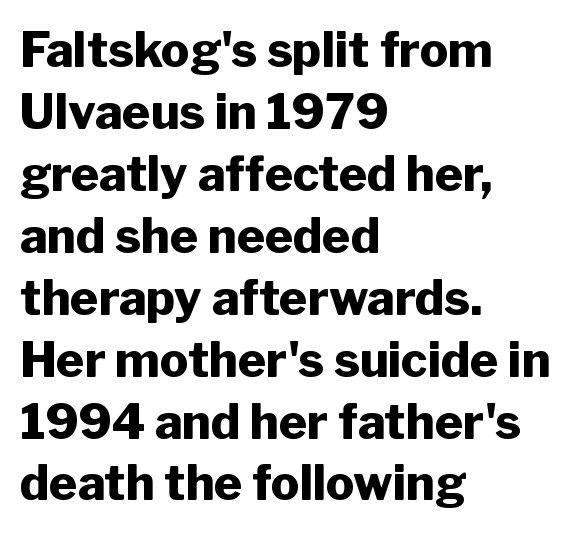
The image shows 48 px heavy sans-serif type, upright; set left-aligned, normal line spacing (1.29x), normal letter spacing, not underlined; low stroke contrast and a medium x-height.
